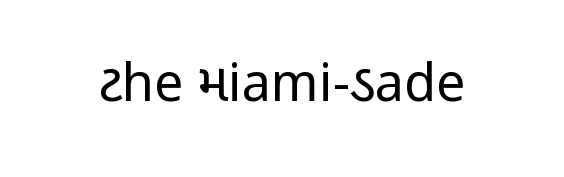
Q: Is the text bold? A: No.
Q: Is the text italic (slanted)? A: No, it is upright.
Q: Is the typeface a serif or a sans-serif typeface? A: Sans-serif.
Q: Is the text underlined? A: No.
Q: Is the spacing between letters normal or unusually wide? A: Normal.
Q: Width (condensed, normal, or wide)? A: Condensed.
Q: Stroke contrast? A: Low.
